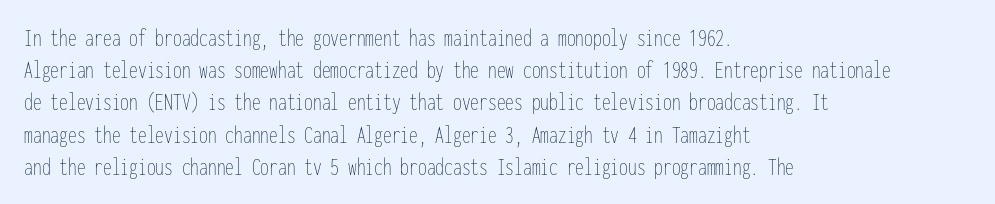
The image shows 25 px text type, upright; set left-aligned, normal line spacing (1.29x), normal letter spacing, not underlined.
